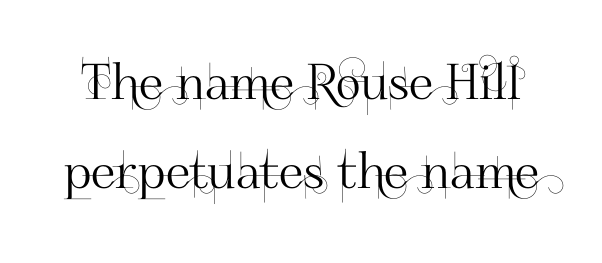
Has an underline been added? It has not. Is the letter spacing exaggerated? No — it looks like the ordinary default. Note the varied advance widths — an 'i' is clearly narrower than an 'm'. The letters carry no serifs — their stems end cleanly without finishing strokes. You can tell it's not italic because the verticals are truly vertical.
